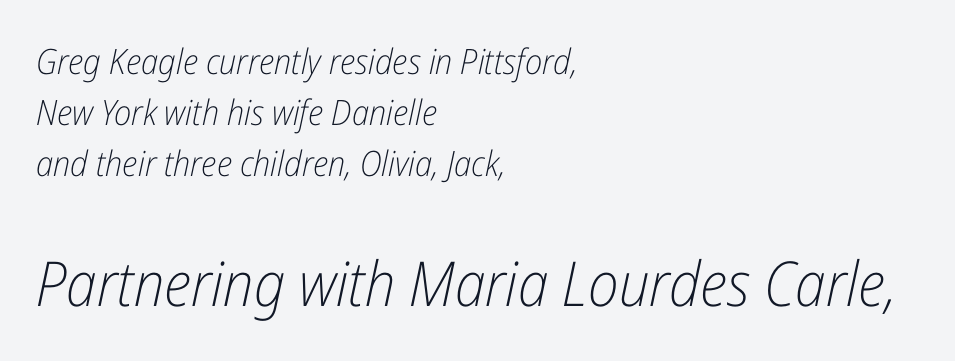
The image shows 62 px light, condensed type, italic (leaning right); set left-aligned, normal line spacing (1.46x), normal letter spacing, not underlined; the second (bottom) block is 1.77x larger; low stroke contrast and a medium x-height.
